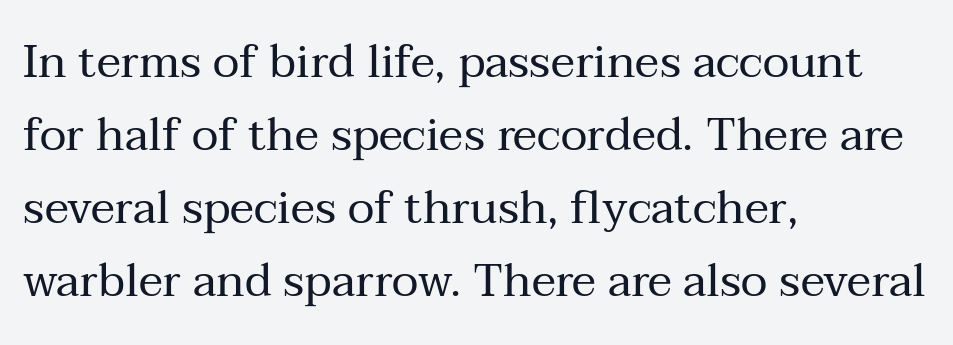
Q: Is the text bold? A: No.
Q: Is the text italic (slanted)? A: No, it is upright.
Q: Is the typeface a serif or a sans-serif typeface? A: Serif.
Q: Is the text underlined? A: No.
Q: How is the paragraph aligned? A: Left-aligned.
Q: Is the spacing between letters normal or unusually wide? A: Normal.
Q: Is the spacing between lines tight, normal or loose? A: Normal.
Q: Width (condensed, normal, or wide)? A: Normal.
Q: Stroke contrast? A: Medium.
Q: x-height? A: Medium.
Q: Monospaced? A: No.
